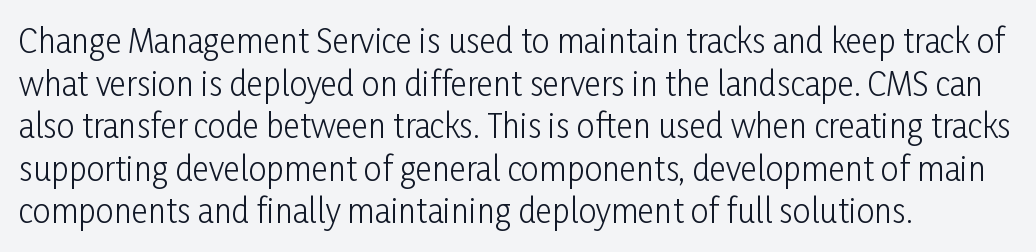
Q: Is the text bold? A: No.
Q: Is the text italic (slanted)? A: No, it is upright.
Q: Is the typeface a serif or a sans-serif typeface? A: Sans-serif.
Q: Is the text underlined? A: No.
Q: How is the paragraph aligned? A: Left-aligned.
Q: Is the spacing between letters normal or unusually wide? A: Normal.
Q: Is the spacing between lines tight, normal or loose? A: Normal.
Q: Width (condensed, normal, or wide)? A: Condensed.
Q: Stroke contrast? A: Low.
Q: x-height? A: Medium.
Q: Monospaced? A: No.
